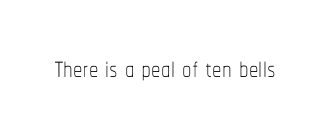
Q: Is the text bold? A: No.
Q: Is the text italic (slanted)? A: No, it is upright.
Q: Is the text underlined? A: No.
Q: Is the spacing between letters normal or unusually wide? A: Normal.
Q: Width (condensed, normal, or wide)? A: Condensed.
Q: Stroke contrast? A: Low.
Q: x-height? A: Medium.
Q: Monospaced? A: No.
